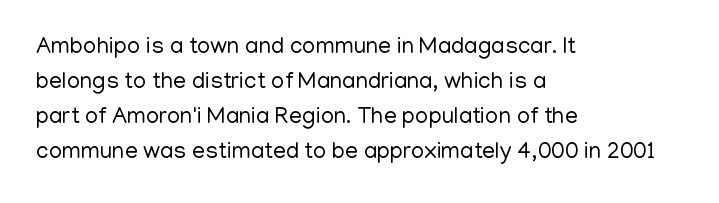
{"italic": "no", "bold": "no", "underline": "no", "align": "left", "line_spacing": "normal", "line_spacing_ratio": 1.52, "letter_spacing": "normal", "letter_spacing_em": 0.0, "glyph_px": 23}
